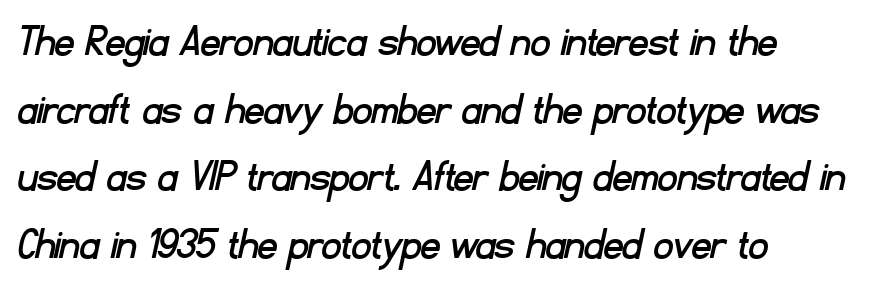
{"serif": "no", "width": "normal", "stroke_contrast": "low", "x_height": "small", "monospaced": "no", "underline": "no", "align": "left", "line_spacing": "normal", "line_spacing_ratio": 1.44, "letter_spacing": "normal", "letter_spacing_em": 0.0, "glyph_px": 47}
